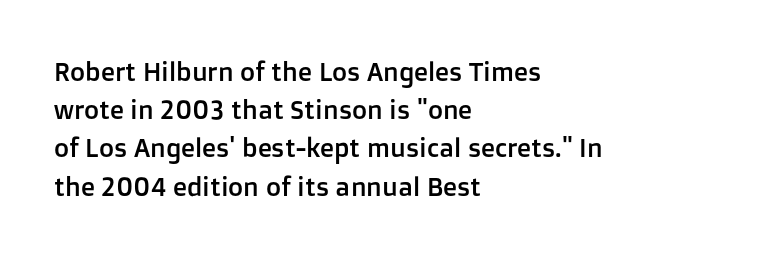
Q: Is the text italic (slanted)? A: No, it is upright.
Q: Is the text underlined? A: No.
Q: How is the paragraph aligned? A: Left-aligned.
Q: Is the spacing between letters normal or unusually wide? A: Normal.
Q: Is the spacing between lines tight, normal or loose? A: Normal.
